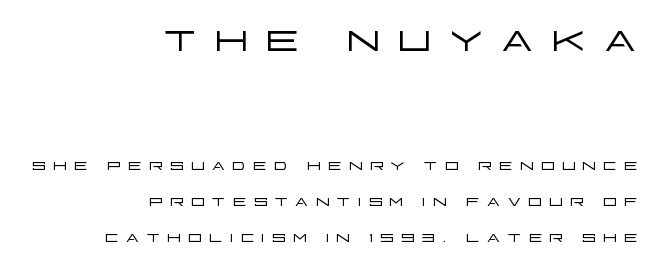
{"serif": "no", "italic": "no", "bold": "no", "weight": "light", "width": "wide", "stroke_contrast": "low", "x_height": "large", "monospaced": "no", "underline": "no", "align": "right", "line_spacing": "normal", "line_spacing_ratio": 1.63, "letter_spacing": "wide", "letter_spacing_em": 0.28, "larger_block": "first", "size_ratio": 2.45, "glyph_px": 54}
